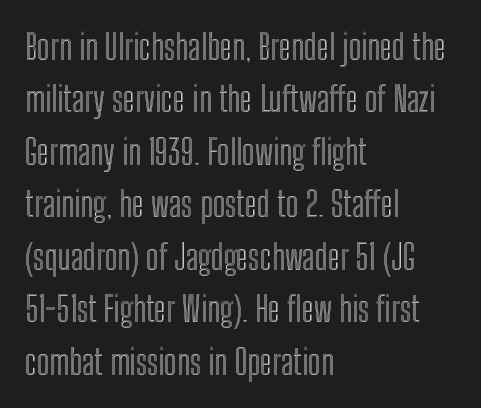
Just letters on the line, the space beneath them empty. Honestly, the row spacing looks completely unremarkable. Notice how the stems are strictly vertical — no italics here. The lines are quadded left. Tracking here is standard; glyphs follow each other at the usual distance.
